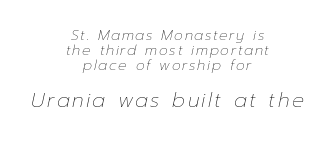
If you measured baseline to baseline, you'd find a short distance. Casual observation: everything's sitting right in the middle. This reads as an unemphasized weight, regular at the heaviest. If you squint, the bottom block still reads clearly — it's the larger of the two.
